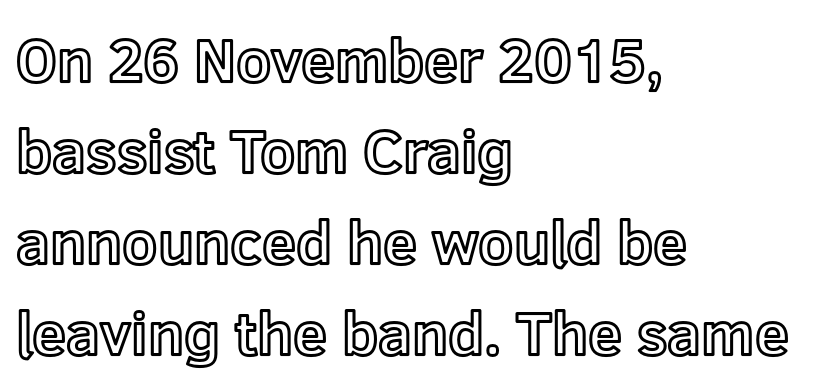
{"italic": "no", "width": "normal", "x_height": "medium", "monospaced": "no", "underline": "no", "align": "left", "line_spacing": "normal", "line_spacing_ratio": 1.49, "letter_spacing": "normal", "letter_spacing_em": 0.0, "glyph_px": 61}
